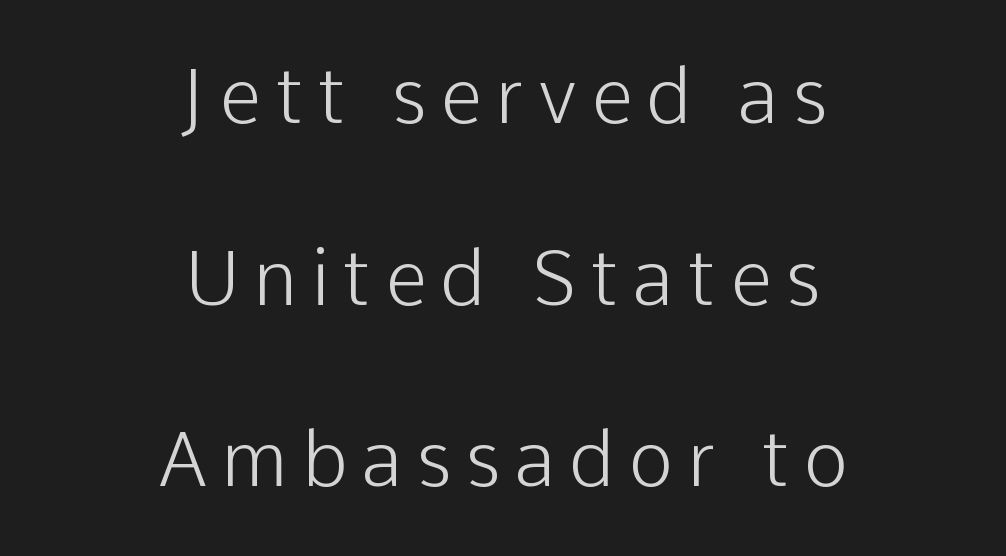
You could not count columns in this text — the font is proportionally spaced. Each stroke keeps to a modest, everyday thickness or less. Nope, no serifs anywhere on these letters. Line spacing here is loose. This sample is center-justified, so both line endings float freely.
